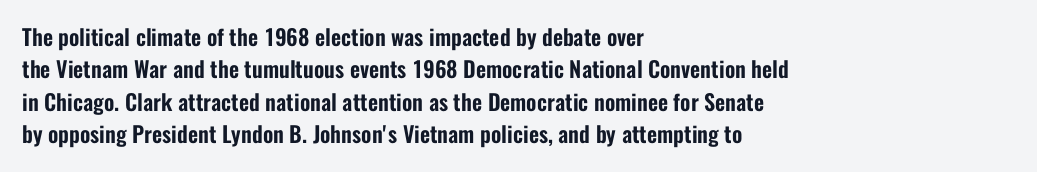
The image shows 22 px text type, upright; set left-aligned, normal line spacing (1.47x), normal letter spacing, not underlined.
